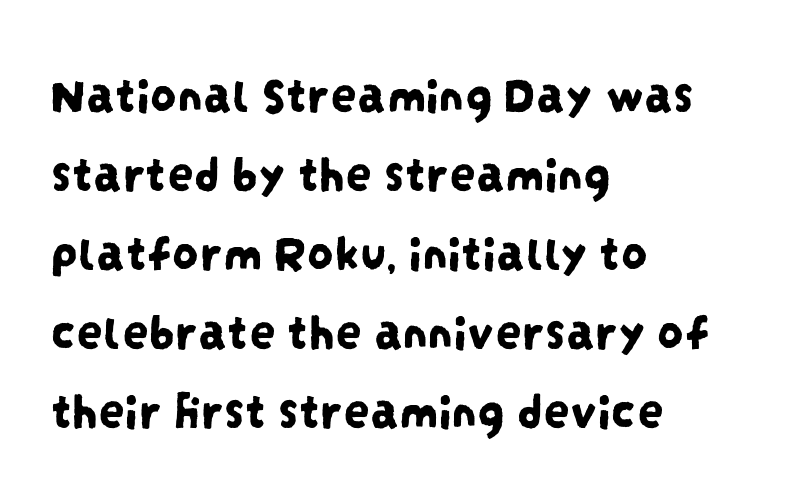
A classic flush-left, rag-right setting is used for this passage. A clean baseline with only descenders dipping below it. Regarding serifs, this sample does without them. In terms of leading, this rendering sits right in the middle.
